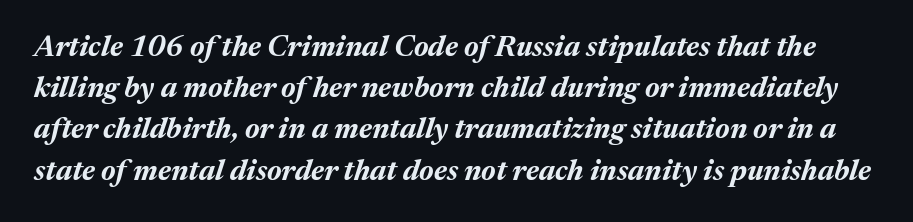
Heavy, bold letterforms. Here the glyphs are tracked normally, forming tight word shapes. The foot of each line stays bare and open. Yep, that's italic — everything's leaning.
